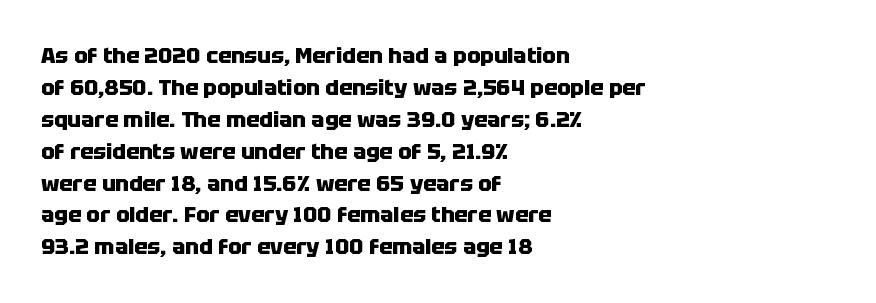
Q: Is the text bold? A: Yes.
Q: Is the text italic (slanted)? A: No, it is upright.
Q: Is the text underlined? A: No.
Q: How is the paragraph aligned? A: Left-aligned.
Q: Is the spacing between letters normal or unusually wide? A: Normal.
Q: Is the spacing between lines tight, normal or loose? A: Normal.
